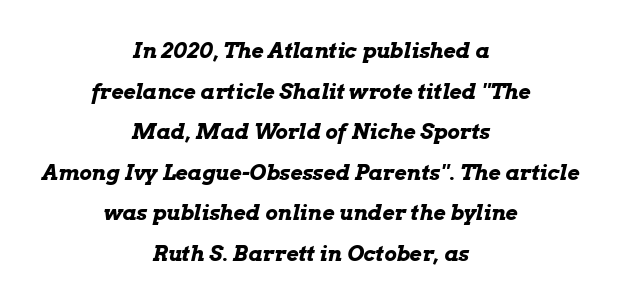
Q: Is the text bold? A: Yes.
Q: Is the text italic (slanted)? A: Yes, it leans right by about 13 degrees.
Q: Is the text underlined? A: No.
Q: How is the paragraph aligned? A: Centered.
Q: Is the spacing between letters normal or unusually wide? A: Normal.
Q: Is the spacing between lines tight, normal or loose? A: Loose.
